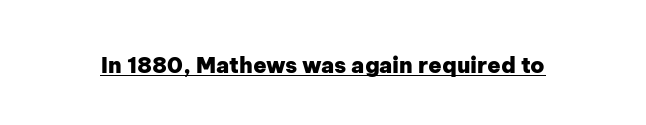
Q: Is the text bold? A: Yes.
Q: Is the text italic (slanted)? A: No, it is upright.
Q: Is the text underlined? A: Yes.
Q: Is the spacing between letters normal or unusually wide? A: Normal.
